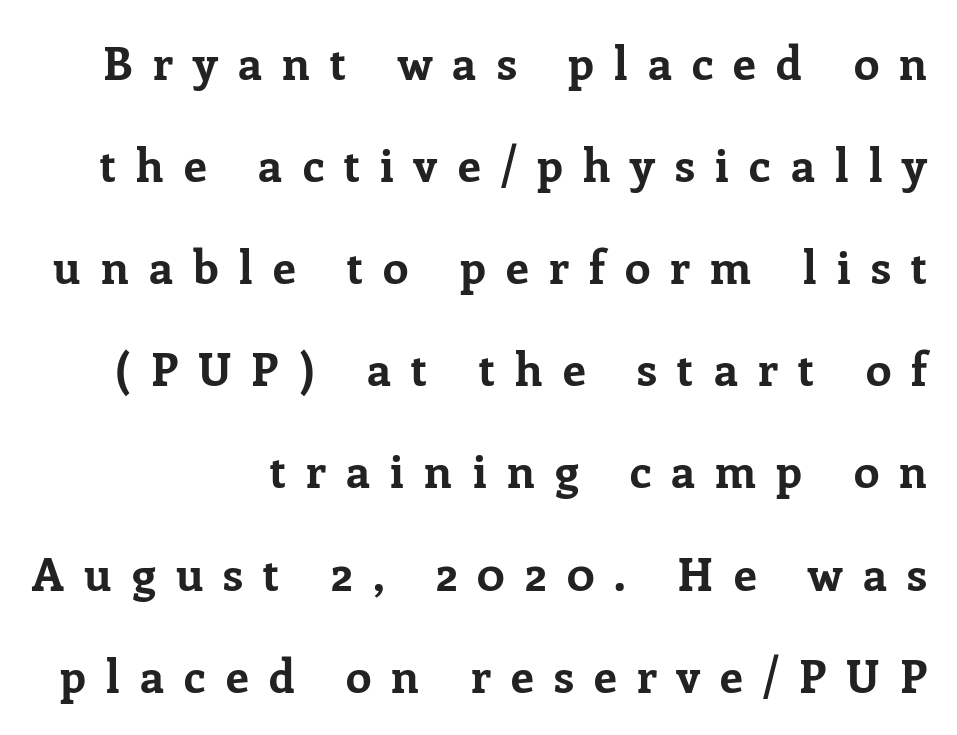
{"serif": "yes", "italic": "no", "bold": "yes", "weight": "bold", "width": "normal", "stroke_contrast": "low", "x_height": "medium", "monospaced": "no", "underline": "no", "align": "right", "line_spacing": "loose", "line_spacing_ratio": 2.22, "letter_spacing": "wide", "letter_spacing_em": 0.44, "glyph_px": 46}
